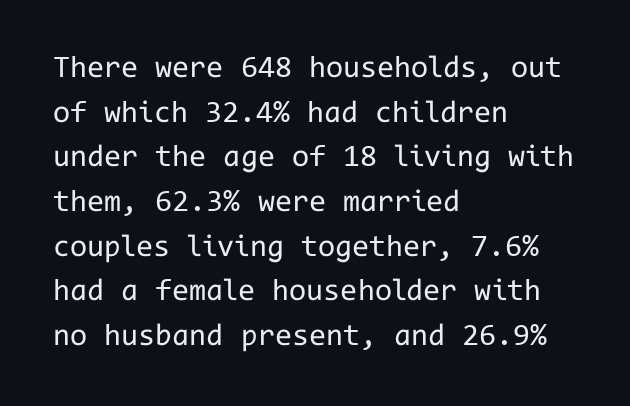
Q: Is the text bold? A: No.
Q: Is the text italic (slanted)? A: No, it is upright.
Q: Is the typeface a serif or a sans-serif typeface? A: Sans-serif.
Q: Is the text underlined? A: No.
Q: How is the paragraph aligned? A: Left-aligned.
Q: Is the spacing between letters normal or unusually wide? A: Normal.
Q: Is the spacing between lines tight, normal or loose? A: Normal.
Q: Width (condensed, normal, or wide)? A: Normal.
Q: Stroke contrast? A: Low.
Q: x-height? A: Medium.
Q: Monospaced? A: Yes.
